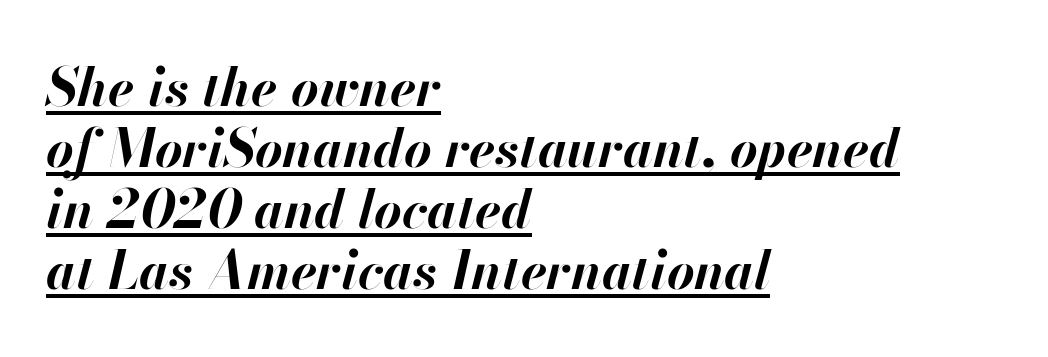
Does the weight exceed regular? Yes, all the way to bold. Underline: present. Notice how the passage keeps a crisp vertical edge on the left only. This sample has the flowing, uneven cadence of proportional lettering.
